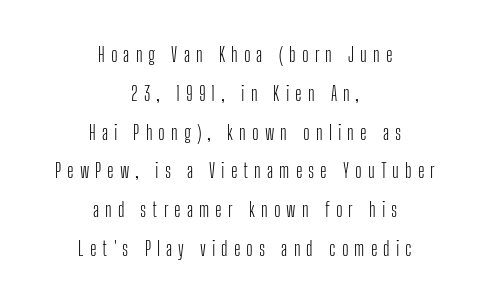
Q: Is the text bold? A: No.
Q: Is the text italic (slanted)? A: No, it is upright.
Q: Is the text underlined? A: No.
Q: How is the paragraph aligned? A: Centered.
Q: Is the spacing between letters normal or unusually wide? A: Unusually wide.
Q: Is the spacing between lines tight, normal or loose? A: Loose.
